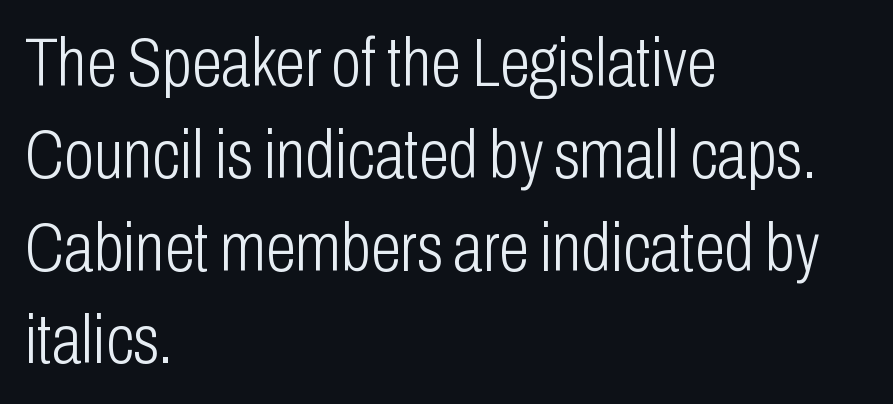
Serif or sans? Sans — the stroke terminals are bare. These lines are rendered in a variable-pitch font. Plain, unruled lines of type. The compositor pushed each line to the left boundary. The leading is moderate, giving the passage an even texture.
